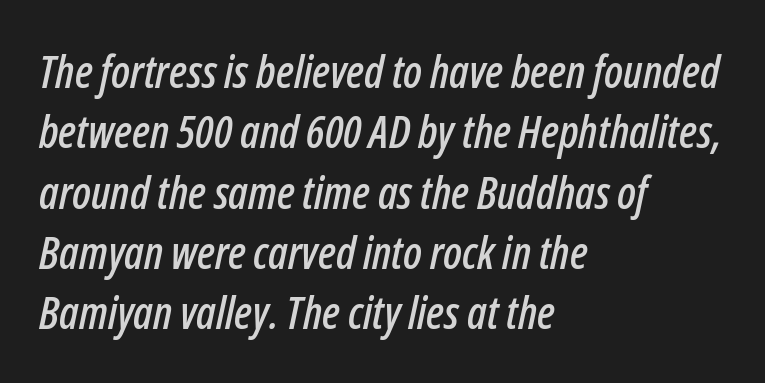
Q: Is the text italic (slanted)? A: Yes, it leans right by about 12 degrees.
Q: Is the text underlined? A: No.
Q: How is the paragraph aligned? A: Left-aligned.
Q: Is the spacing between letters normal or unusually wide? A: Normal.
Q: Is the spacing between lines tight, normal or loose? A: Normal.
Q: Width (condensed, normal, or wide)? A: Condensed.
Q: Stroke contrast? A: Low.
Q: x-height? A: Medium.
Q: Monospaced? A: No.
